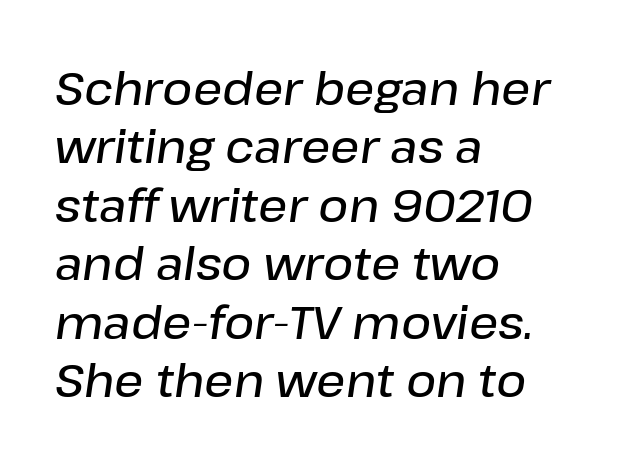
The image shows 46 px semibold type, italic (leaning right); set left-aligned, normal line spacing (1.27x), normal letter spacing, not underlined; low stroke contrast and a medium x-height.
